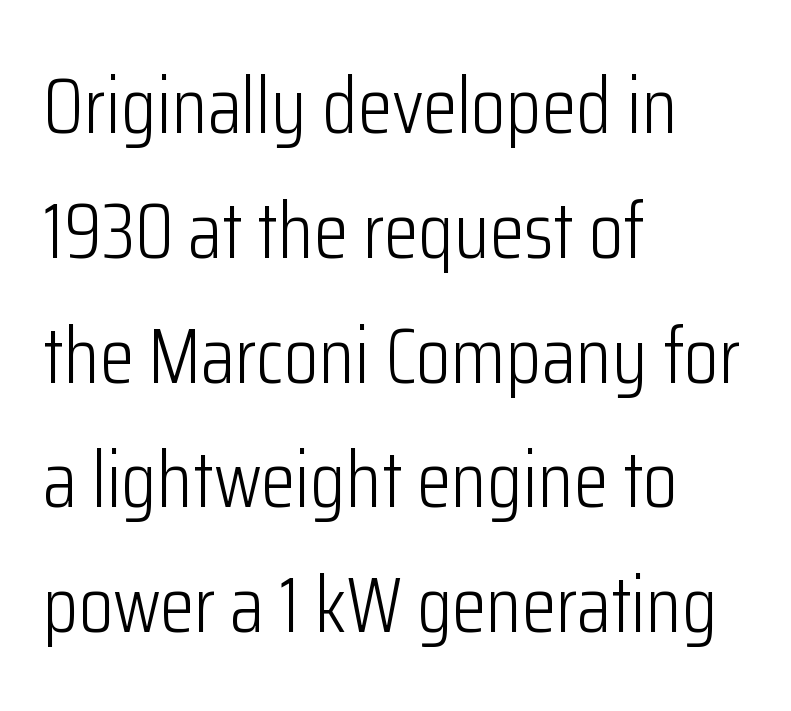
Q: Is the text bold? A: No.
Q: Is the text italic (slanted)? A: No, it is upright.
Q: Is the typeface a serif or a sans-serif typeface? A: Sans-serif.
Q: Is the text underlined? A: No.
Q: How is the paragraph aligned? A: Left-aligned.
Q: Is the spacing between letters normal or unusually wide? A: Normal.
Q: Is the spacing between lines tight, normal or loose? A: Normal.
Q: Width (condensed, normal, or wide)? A: Condensed.
Q: Stroke contrast? A: Low.
Q: x-height? A: Medium.
Q: Monospaced? A: No.
